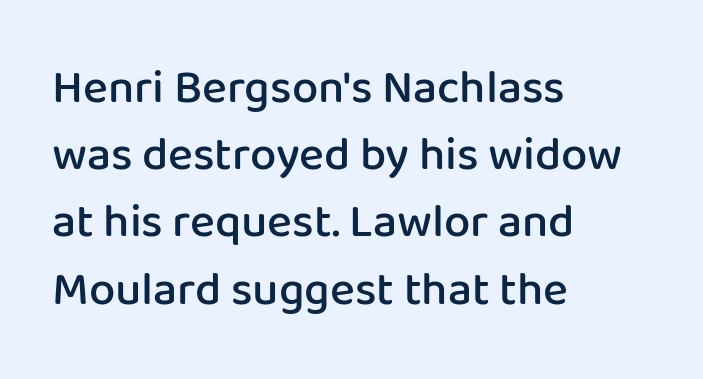
{"serif": "no", "italic": "no", "bold": "semi", "weight": "semibold", "width": "normal", "stroke_contrast": "low", "x_height": "medium", "monospaced": "no", "underline": "no", "align": "left", "line_spacing": "normal", "line_spacing_ratio": 1.43, "letter_spacing": "normal", "letter_spacing_em": 0.0, "glyph_px": 47}
